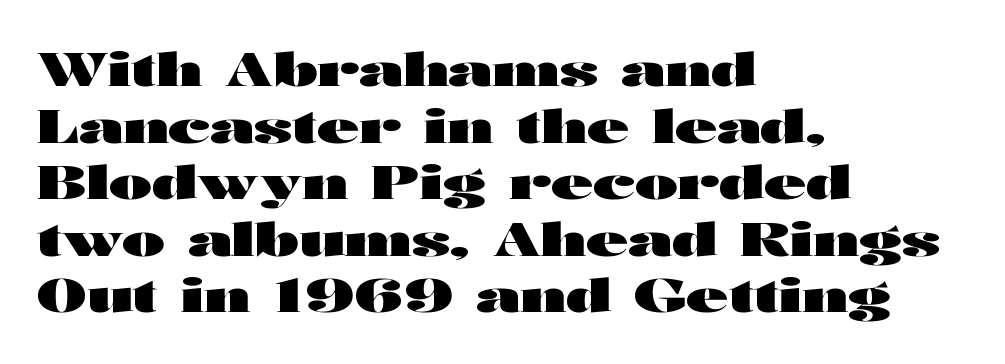
Weight check: bold — yes, fully. In terms of posture, this sample is upright. Is this a fixed-width face? No — the glyphs have proportional, varying widths.
